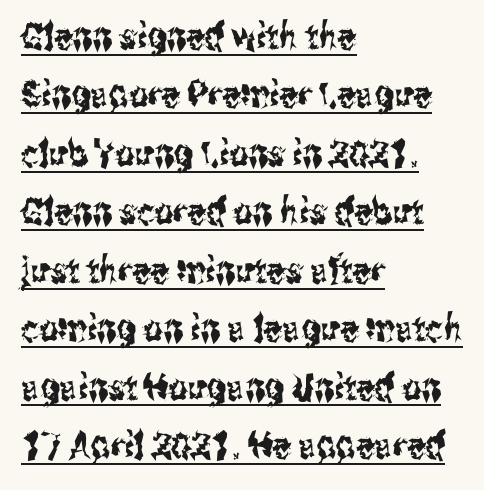
{"serif": "no", "italic": "no", "width": "condensed", "stroke_contrast": "medium", "x_height": "medium", "monospaced": "no", "underline": "yes", "align": "left", "line_spacing": "normal", "line_spacing_ratio": 1.58, "letter_spacing": "normal", "letter_spacing_em": 0.0, "glyph_px": 37}
